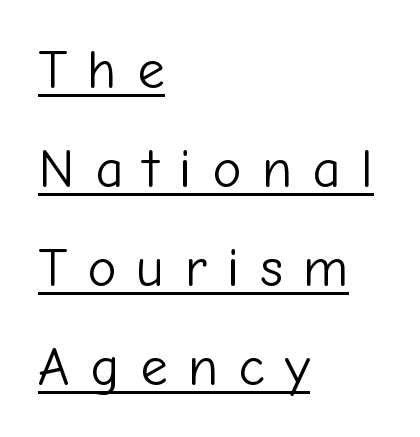
Q: Is the text bold? A: No.
Q: Is the text italic (slanted)? A: No, it is upright.
Q: Is the typeface a serif or a sans-serif typeface? A: Sans-serif.
Q: Is the text underlined? A: Yes.
Q: How is the paragraph aligned? A: Left-aligned.
Q: Is the spacing between letters normal or unusually wide? A: Unusually wide.
Q: Width (condensed, normal, or wide)? A: Normal.
Q: Stroke contrast? A: Low.
Q: x-height? A: Medium.
Q: Monospaced? A: No.
